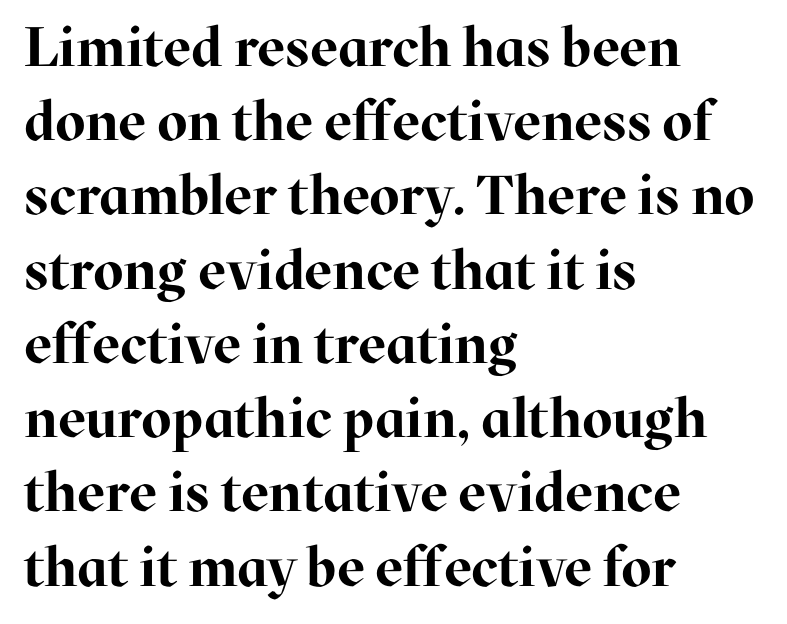
Q: Is the text bold? A: Yes.
Q: Is the text italic (slanted)? A: No, it is upright.
Q: Is the typeface a serif or a sans-serif typeface? A: Serif.
Q: Is the text underlined? A: No.
Q: How is the paragraph aligned? A: Left-aligned.
Q: Is the spacing between letters normal or unusually wide? A: Normal.
Q: Is the spacing between lines tight, normal or loose? A: Normal.
Q: Width (condensed, normal, or wide)? A: Normal.
Q: Stroke contrast? A: High.
Q: x-height? A: Medium.
Q: Monospaced? A: No.
